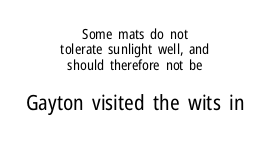
Think standard paragraph weight, or any step lighter than that. This rendering leaves character spacing at its baseline value. Plain, unruled lines of type. Block two is the big one; block one sits smaller above it.
